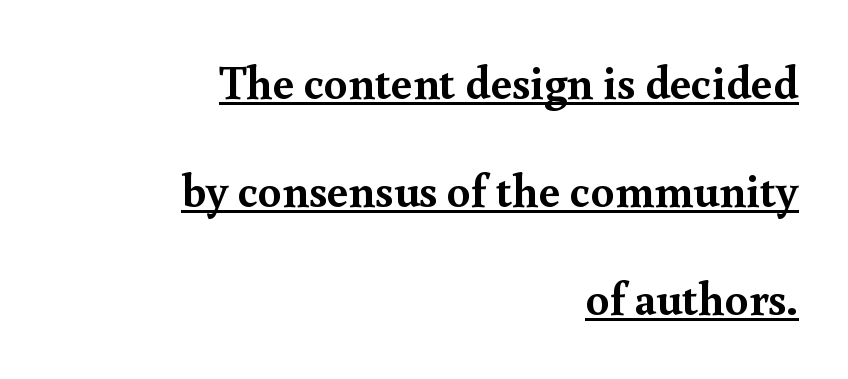
Emphasis by weight is at full strength: bold. Reading down the column, the eye jumps a long way to each next line. The letters stand straight up with perfectly vertical stems. Do the characters align in a grid? No, the font is proportional. Here the glyphs are tracked normally, forming tight word shapes.
